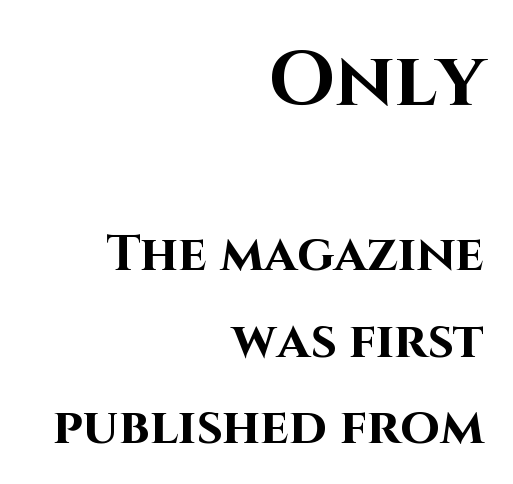
These lines are composed in type without serifs. One-word summary of the alignment: right. The vertical gap from one line to the next is medium. Compared with an ordinary text face, these strokes are far heavier — a full bold. The gap between lines stays unmarked. Top chunk: large. Bottom chunk: small.
